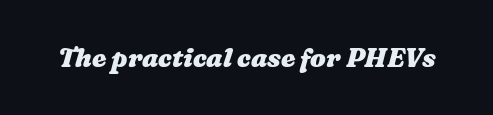
{"bold": "yes", "underline": "no", "letter_spacing": "normal", "letter_spacing_em": 0.0, "glyph_px": 26}
